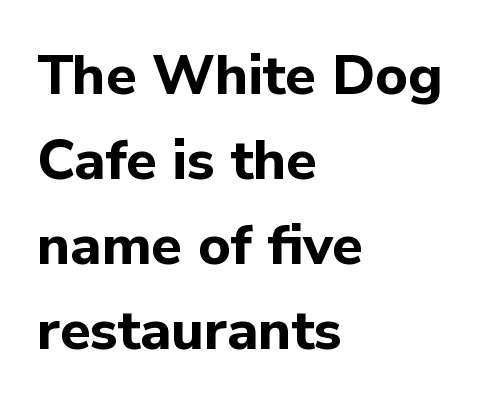
The strip under each line holds only bare page. Default kerning and tracking; the words read as compact shapes. Upright lettering throughout. I'd call this a sans setting — the letters go barefoot. The passage shown is emphatically bold.
